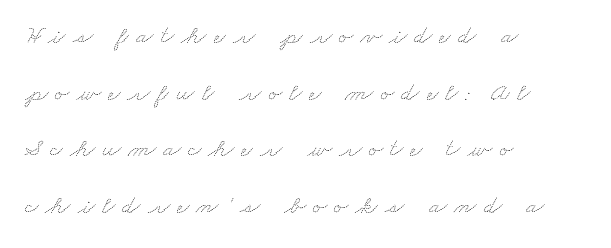
The weight would be labelled regular, book, light, or lighter still. Lines of text with bare space underneath. The passage is arranged the way most books set body copy — flush left. Honestly, the letter spacing is so wide it's the main thing you notice. Widely set lines give the paragraph a tall, airy silhouette.
